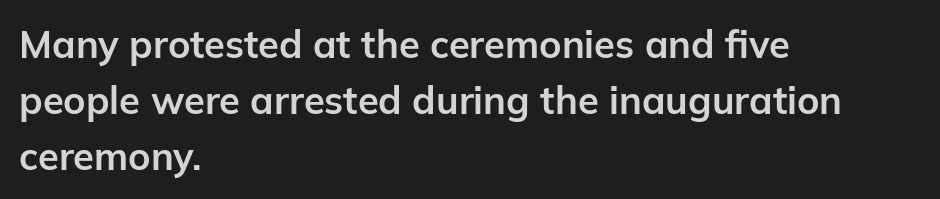
The rows are spaced the way most documents space them. If you drew a line through each stem, it would be perfectly vertical. Nothing unusual about the tracking: characters are spaced as the font intends. Is this a fixed-width face? No — the glyphs have proportional, varying widths.
